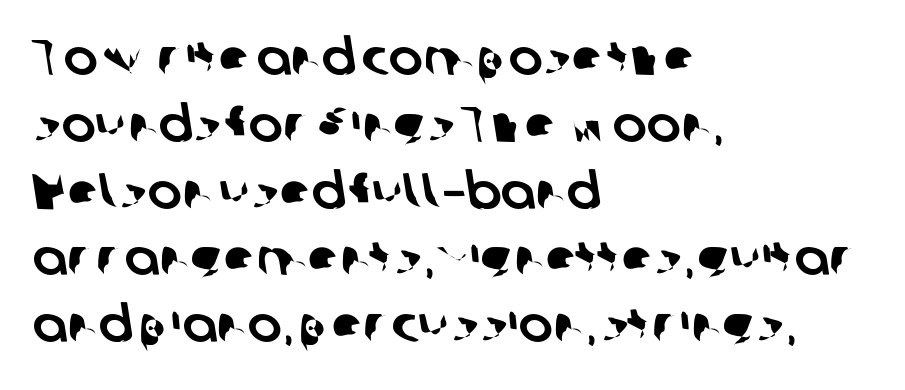
Q: Is the typeface a serif or a sans-serif typeface? A: Sans-serif.
Q: Is the text underlined? A: No.
Q: How is the paragraph aligned? A: Left-aligned.
Q: Is the spacing between letters normal or unusually wide? A: Normal.
Q: Is the spacing between lines tight, normal or loose? A: Normal.
Q: Width (condensed, normal, or wide)? A: Normal.
Q: Stroke contrast? A: Low.
Q: x-height? A: Medium.
Q: Monospaced? A: No.
